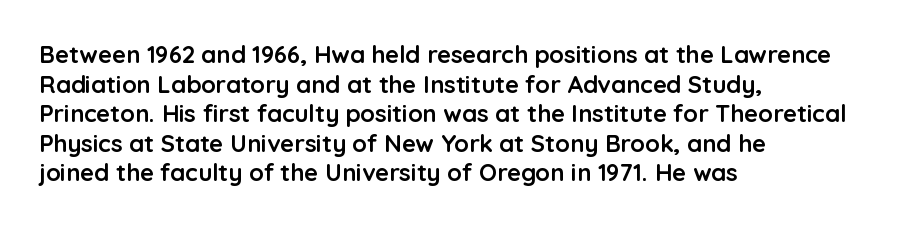
Nobody drew a line under any word here. The lettering stays uniformly vertical, giving the passage a roman look. Each word holds together tightly as a unit, with standard inter-letter gaps. A student would call this left alignment; a typographer would say flush left, rag right. Typographic density is high because the face is bold.
